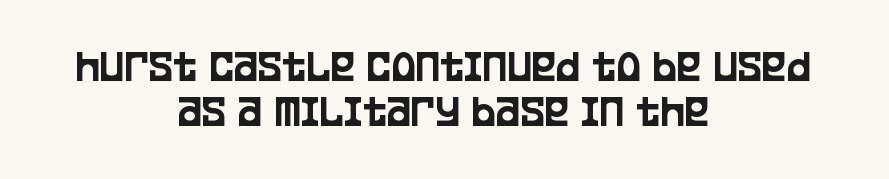
{"serif": "no", "italic": "no", "width": "condensed", "stroke_contrast": "low", "x_height": "large", "monospaced": "no", "underline": "no", "align": "center", "line_spacing": "tight", "line_spacing_ratio": 0.98, "letter_spacing": "normal", "letter_spacing_em": 0.0, "glyph_px": 46}
